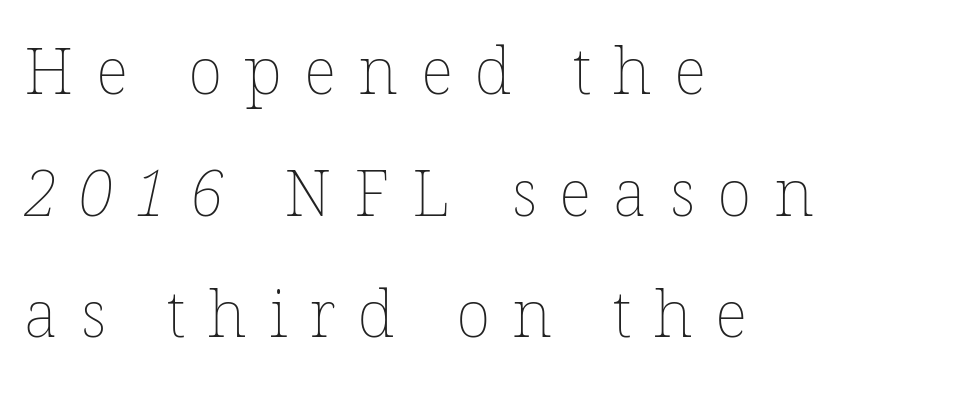
Does the copy run flush right? No — it runs flush left. A typesetter would call this proportional, since set widths differ per character. Underline: absent. Characters follow at a spacing far wider than the type designer built in. Unbolded letterforms with no extra heft.
